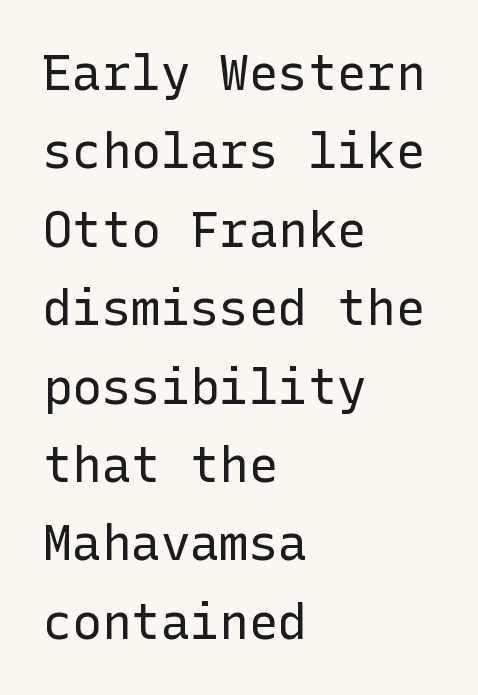
The image shows 49 px regular-weight sans-serif type, upright; set left-aligned, normal line spacing (1.6x), normal letter spacing, not underlined; low stroke contrast and a medium x-height.
